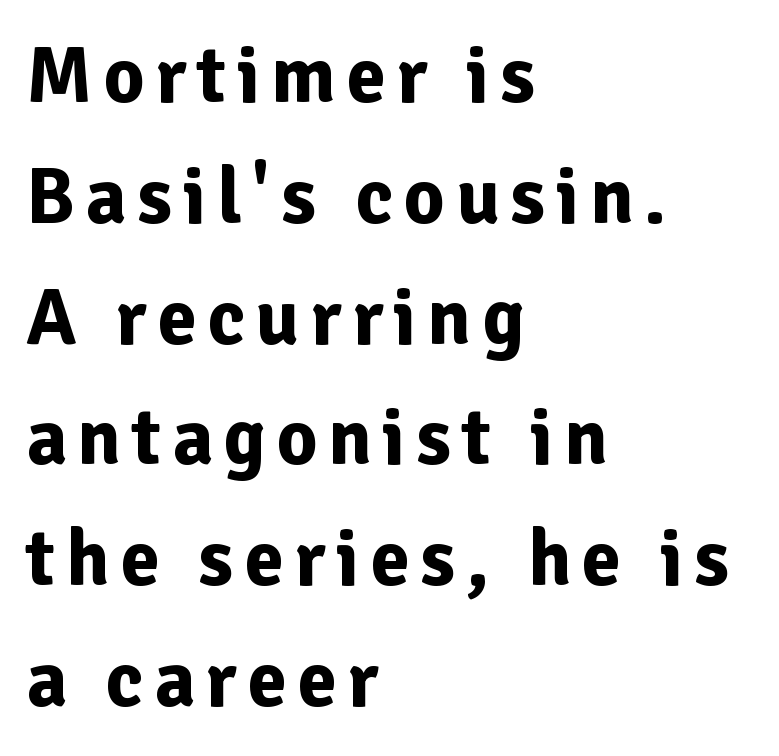
Q: Is the text bold? A: Yes.
Q: Is the text italic (slanted)? A: No, it is upright.
Q: Is the typeface a serif or a sans-serif typeface? A: Sans-serif.
Q: Is the text underlined? A: No.
Q: How is the paragraph aligned? A: Left-aligned.
Q: Is the spacing between lines tight, normal or loose? A: Normal.
Q: Width (condensed, normal, or wide)? A: Normal.
Q: Stroke contrast? A: Low.
Q: x-height? A: Medium.
Q: Monospaced? A: No.
